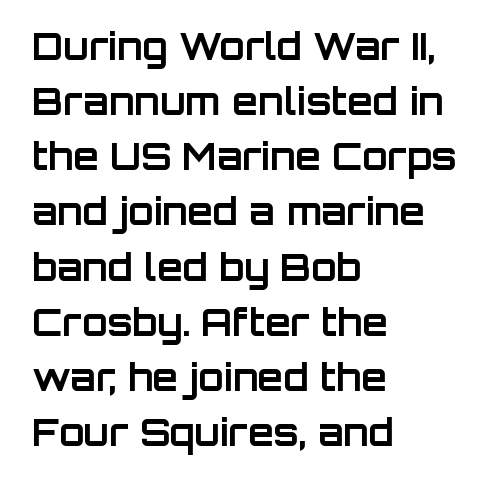
Q: Is the text bold? A: Yes.
Q: Is the text italic (slanted)? A: No, it is upright.
Q: Is the typeface a serif or a sans-serif typeface? A: Sans-serif.
Q: Is the text underlined? A: No.
Q: How is the paragraph aligned? A: Left-aligned.
Q: Is the spacing between letters normal or unusually wide? A: Normal.
Q: Is the spacing between lines tight, normal or loose? A: Normal.
Q: Width (condensed, normal, or wide)? A: Normal.
Q: Stroke contrast? A: Low.
Q: x-height? A: Large.
Q: Monospaced? A: No.
